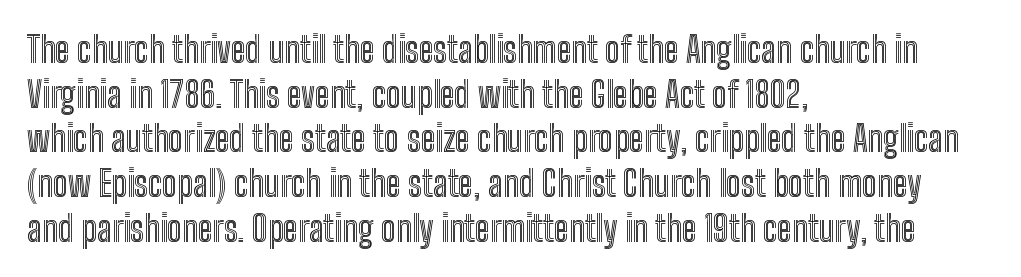
This is roman type, the default non-slanted kind. Quick note: underline off. Proportional: the letters do not fall into vertical columns. The gaps between neighbouring characters are ordinary and unremarkable. Does the copy run flush right? No — it runs flush left.
